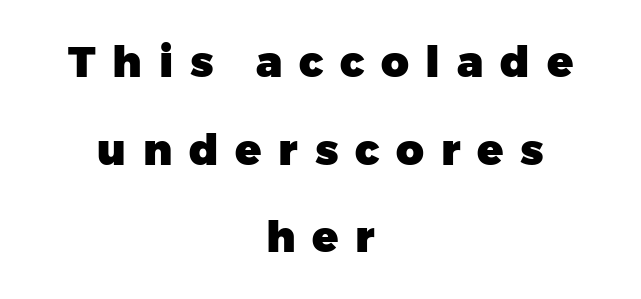
Glyph-to-glyph distance is far greater than everyday printed text. Upright lettering throughout. Classification — sans serif. The zone under the glyphs is completely vacant. Whoever set this chose breathing room over compactness in the vertical rhythm. Looks like regular typesetting: each glyph gets only the width it needs.
